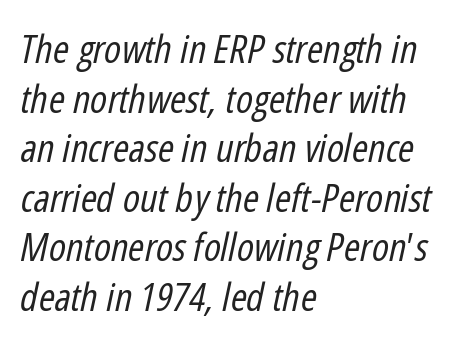
Q: Is the text bold? A: No.
Q: Is the text italic (slanted)? A: Yes, it leans right by about 12 degrees.
Q: Is the text underlined? A: No.
Q: How is the paragraph aligned? A: Left-aligned.
Q: Is the spacing between letters normal or unusually wide? A: Normal.
Q: Is the spacing between lines tight, normal or loose? A: Normal.
Q: Width (condensed, normal, or wide)? A: Condensed.
Q: Stroke contrast? A: Low.
Q: x-height? A: Medium.
Q: Monospaced? A: No.
